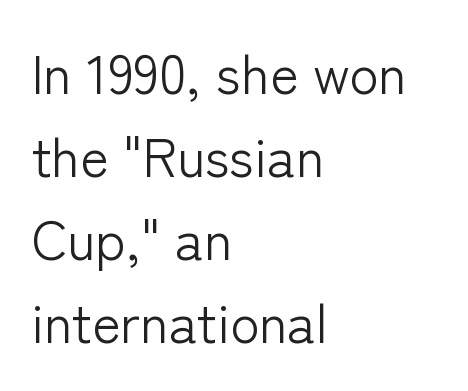
{"serif": "no", "italic": "no", "bold": "no", "weight": "light", "width": "normal", "stroke_contrast": "low", "x_height": "medium", "monospaced": "no", "underline": "no", "align": "left", "line_spacing": "normal", "line_spacing_ratio": 1.54, "letter_spacing": "normal", "letter_spacing_em": 0.0, "glyph_px": 54}
